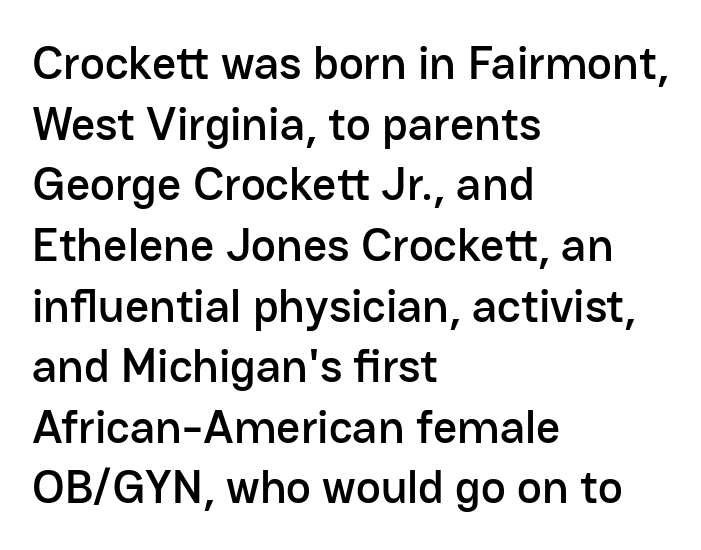
The image shows 47 px sans-serif type, upright; set left-aligned, normal line spacing (1.29x), normal letter spacing, not underlined; low stroke contrast and a medium x-height.
